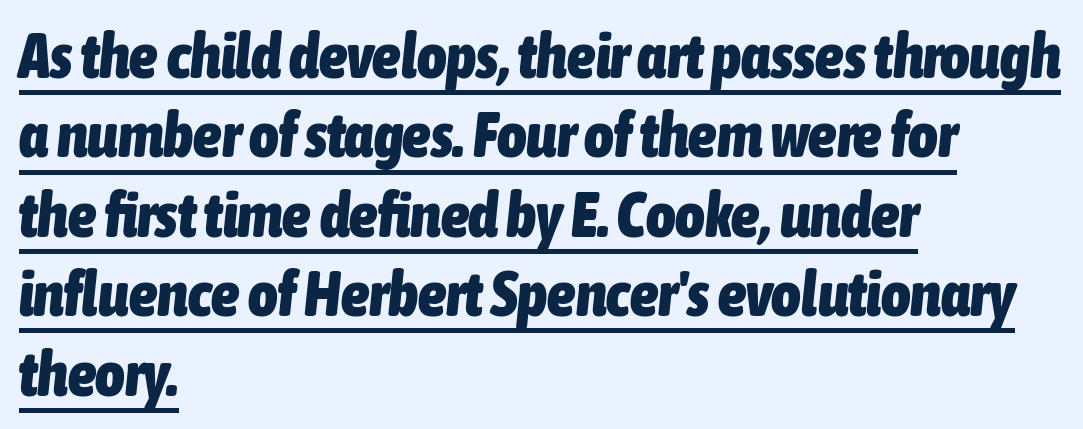
The image shows 63 px heavy, condensed type, italic (leaning right); set left-aligned, normal line spacing (1.26x), normal letter spacing, underlined; low stroke contrast and a medium x-height.
